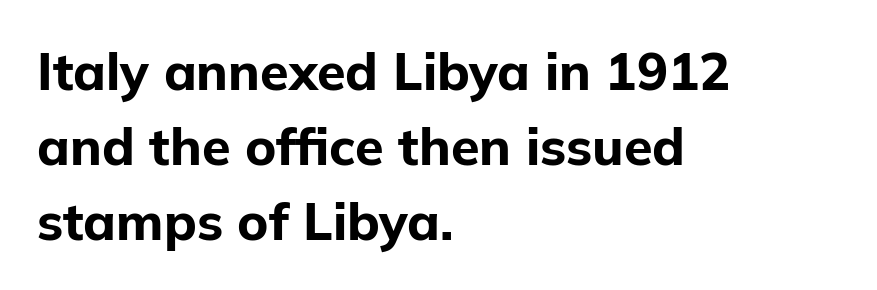
Q: Is the text bold? A: Yes.
Q: Is the text italic (slanted)? A: No, it is upright.
Q: Is the typeface a serif or a sans-serif typeface? A: Sans-serif.
Q: Is the text underlined? A: No.
Q: How is the paragraph aligned? A: Left-aligned.
Q: Is the spacing between letters normal or unusually wide? A: Normal.
Q: Is the spacing between lines tight, normal or loose? A: Normal.
Q: Width (condensed, normal, or wide)? A: Normal.
Q: Stroke contrast? A: Low.
Q: x-height? A: Medium.
Q: Monospaced? A: No.
